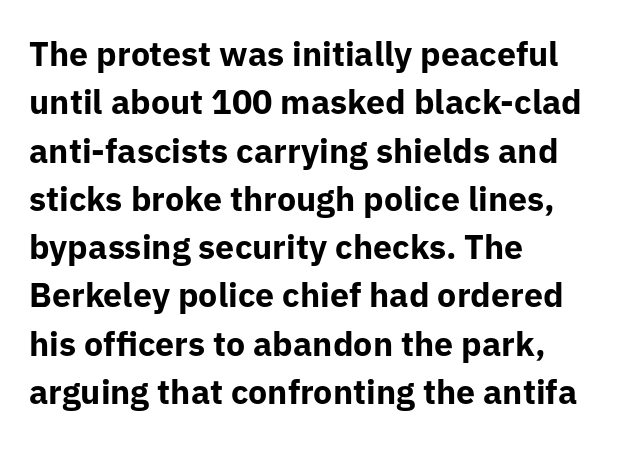
The image shows 34 px bold sans-serif type, upright; set left-aligned, normal line spacing (1.42x), normal letter spacing, not underlined; low stroke contrast and a medium x-height.
